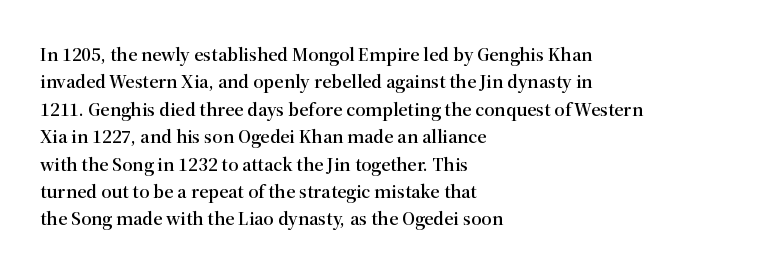
{"italic": "no", "underline": "no", "align": "left", "line_spacing": "normal", "line_spacing_ratio": 1.37, "letter_spacing": "normal", "letter_spacing_em": 0.0, "glyph_px": 20}
